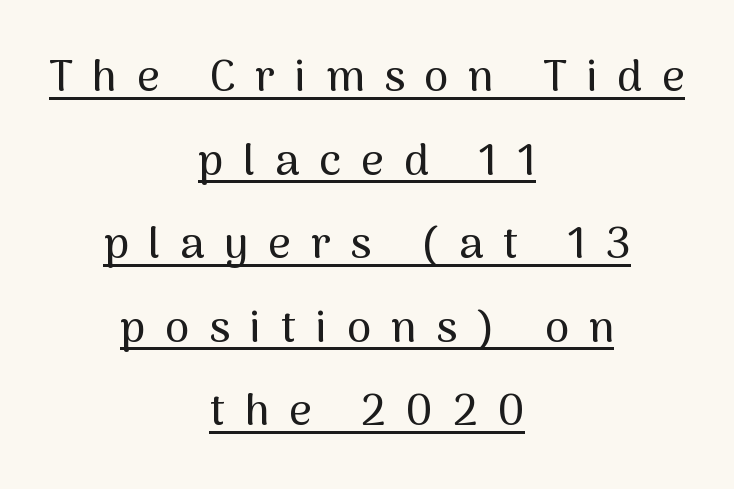
The rendering positions every line midway between the sides. You could not count columns in this text — the font is proportionally spaced. The vertical gap from one line to the next is large. Italic? Not at all — the glyphs are vertical.
